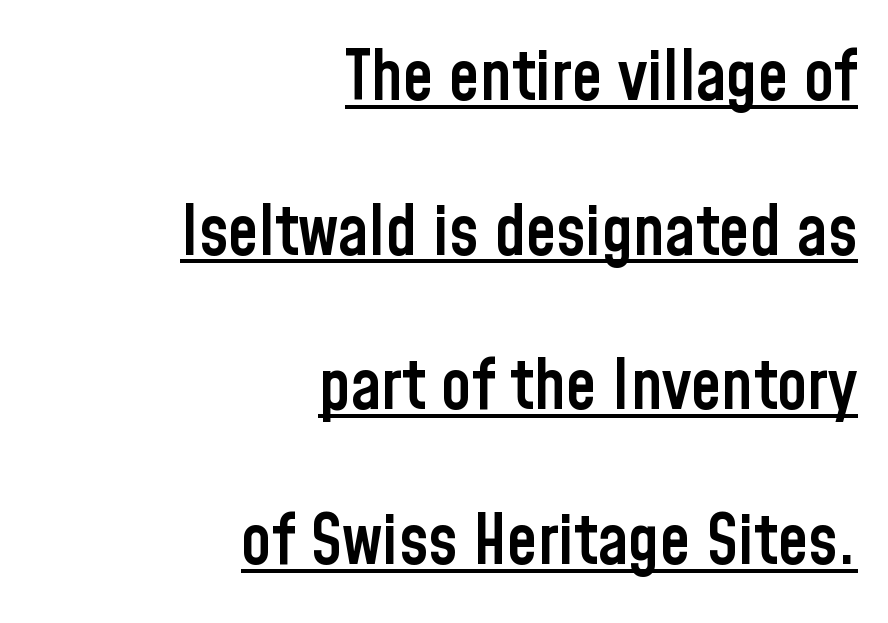
{"serif": "no", "italic": "no", "bold": "semi", "weight": "semibold", "width": "condensed", "stroke_contrast": "low", "x_height": "medium", "monospaced": "no", "underline": "yes", "align": "right", "line_spacing": "loose", "line_spacing_ratio": 2.24, "letter_spacing": "normal", "letter_spacing_em": 0.0, "glyph_px": 69}
